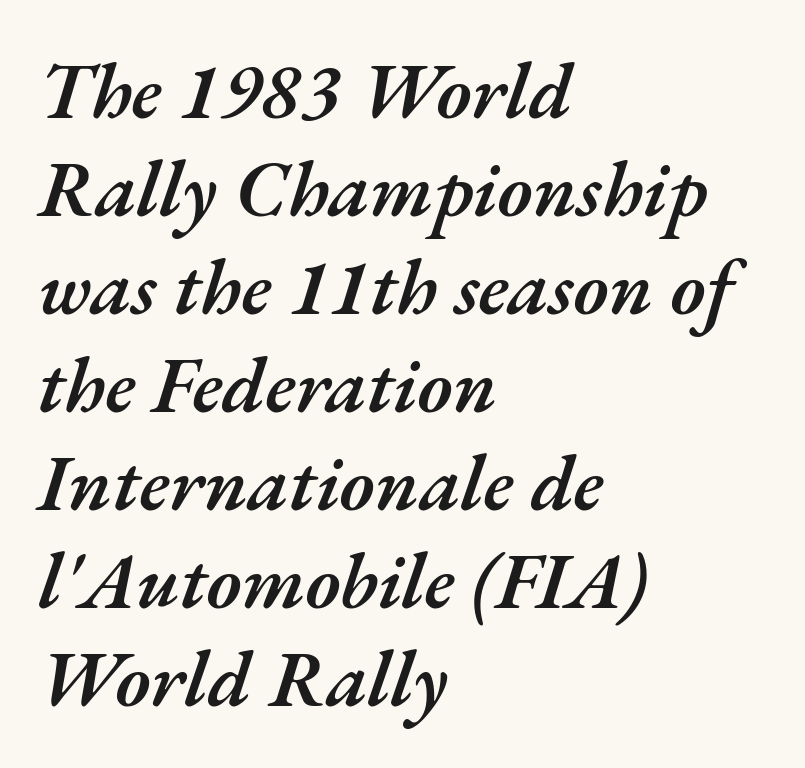
Q: Is the text bold? A: Semi-bold.
Q: Is the text italic (slanted)? A: Yes, it leans right by about 17 degrees.
Q: Is the text underlined? A: No.
Q: How is the paragraph aligned? A: Left-aligned.
Q: Is the spacing between letters normal or unusually wide? A: Normal.
Q: Width (condensed, normal, or wide)? A: Normal.
Q: Stroke contrast? A: Medium.
Q: x-height? A: Small.
Q: Monospaced? A: No.
